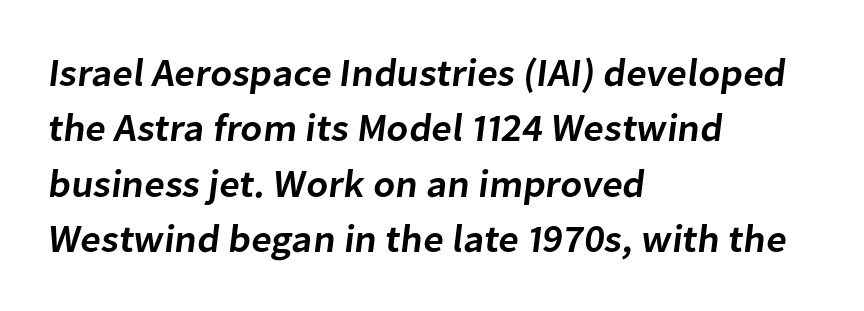
Between one letter and the next there's only the usual sliver of space. Every row of glyphs begins at an identical x-position on the left. Here the designer chose a conventional face with non-uniform glyph widths. Type without underlining. Set as a demibold, roughly 600 on the weight scale. Honestly, the row spacing looks completely unremarkable.
